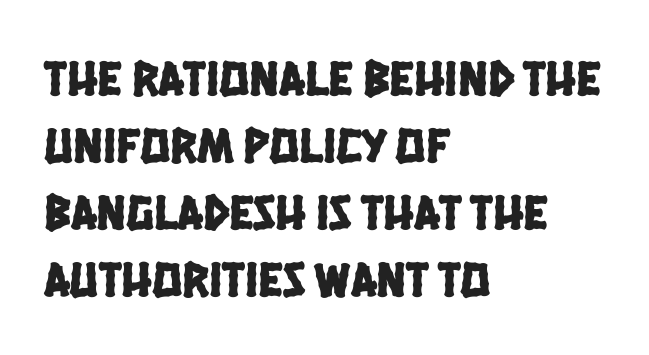
Q: Is the typeface a serif or a sans-serif typeface? A: Sans-serif.
Q: Is the text underlined? A: No.
Q: How is the paragraph aligned? A: Left-aligned.
Q: Is the spacing between letters normal or unusually wide? A: Normal.
Q: Is the spacing between lines tight, normal or loose? A: Normal.
Q: Width (condensed, normal, or wide)? A: Condensed.
Q: Stroke contrast? A: Low.
Q: x-height? A: Large.
Q: Monospaced? A: No.
